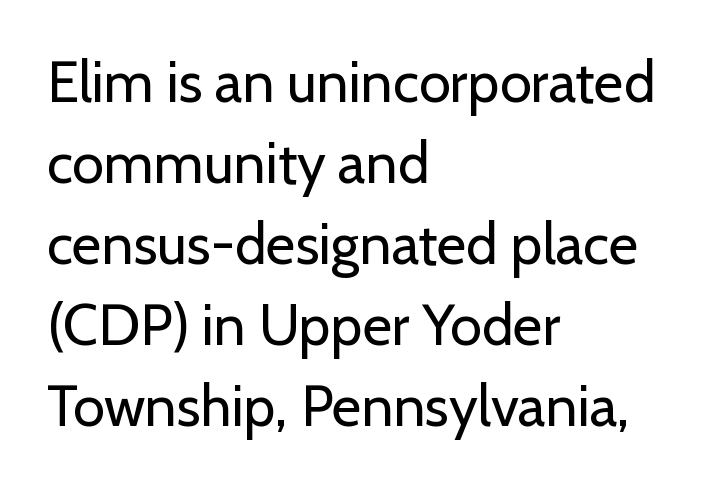
Q: Is the text bold? A: No.
Q: Is the text italic (slanted)? A: No, it is upright.
Q: Is the typeface a serif or a sans-serif typeface? A: Sans-serif.
Q: Is the text underlined? A: No.
Q: How is the paragraph aligned? A: Left-aligned.
Q: Is the spacing between letters normal or unusually wide? A: Normal.
Q: Is the spacing between lines tight, normal or loose? A: Normal.
Q: Width (condensed, normal, or wide)? A: Normal.
Q: Stroke contrast? A: Low.
Q: x-height? A: Medium.
Q: Monospaced? A: No.
